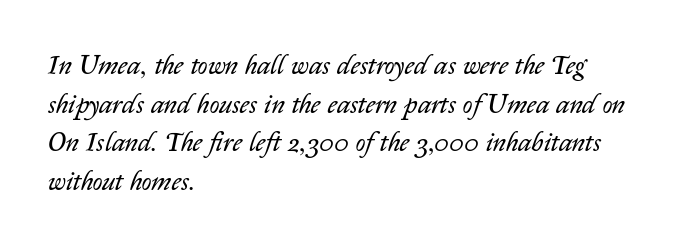
The lines in this sample share a left origin and differ only in where they stop. The letters look calm and open, with moderate or lighter stems. Plain, unruled lines of type. Honestly, the row spacing looks completely unremarkable. A typesetter would mark this as italic. Inter-character spacing is left at the font's built-in metrics.
